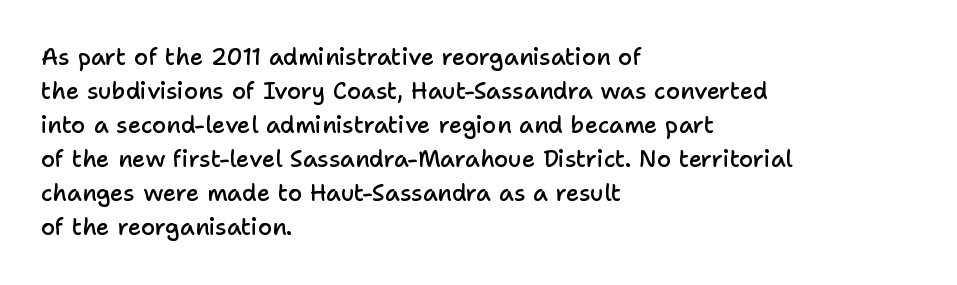
The image shows 23 px text type, upright; set left-aligned, normal line spacing (1.48x), normal letter spacing, not underlined.
